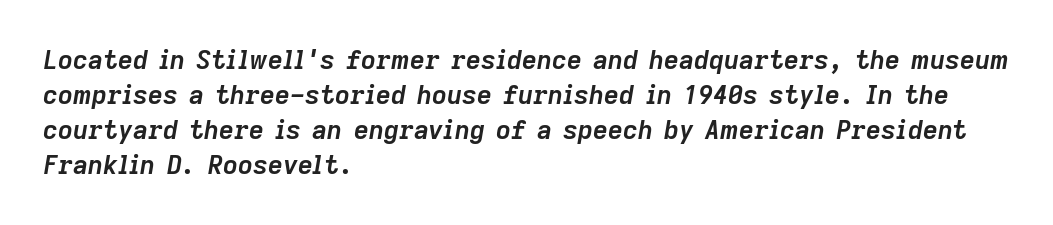
{"italic": "yes", "lean": "right", "slant_degrees": 9, "bold": "yes", "underline": "no", "align": "left", "line_spacing": "normal", "line_spacing_ratio": 1.34, "letter_spacing": "normal", "letter_spacing_em": 0.0, "glyph_px": 26}
